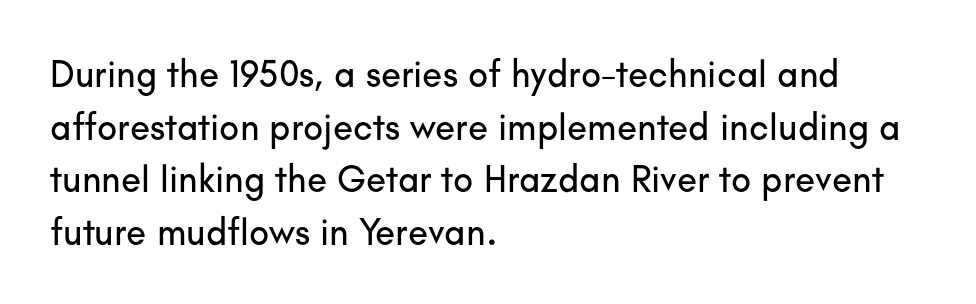
The image shows 37 px sans-serif type, upright; set left-aligned, normal line spacing (1.42x), normal letter spacing, not underlined; low stroke contrast and a small x-height.
